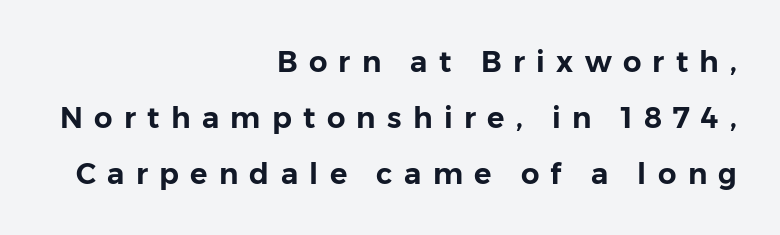
{"serif": "no", "italic": "no", "width": "normal", "stroke_contrast": "low", "x_height": "medium", "monospaced": "no", "underline": "no", "align": "right", "line_spacing": "loose", "line_spacing_ratio": 1.93, "letter_spacing": "wide", "letter_spacing_em": 0.39, "glyph_px": 29}
